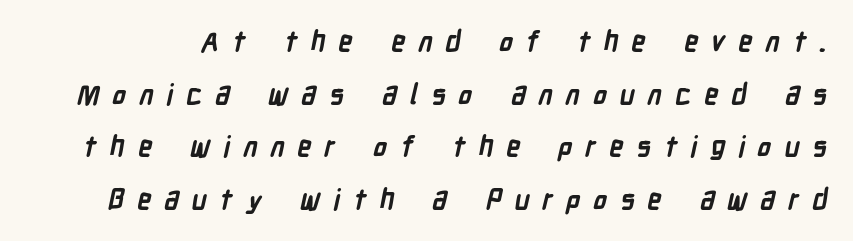
{"serif": "no", "bold": "yes", "weight": "semibold", "width": "condensed", "stroke_contrast": "low", "x_height": "medium", "monospaced": "no", "underline": "no", "line_spacing_ratio": 1.88, "letter_spacing": "wide", "letter_spacing_em": 0.46, "glyph_px": 28}
